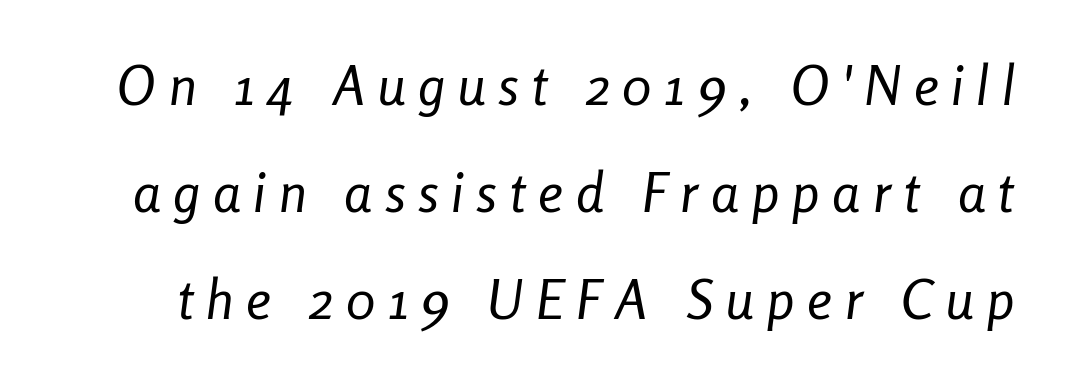
{"italic": "yes", "lean": "right", "slant_degrees": 8, "bold": "no", "weight": "regular", "width": "condensed", "stroke_contrast": "low", "x_height": "medium", "monospaced": "no", "underline": "no", "line_spacing": "loose", "line_spacing_ratio": 1.95, "letter_spacing": "wide", "letter_spacing_em": 0.23, "glyph_px": 55}
